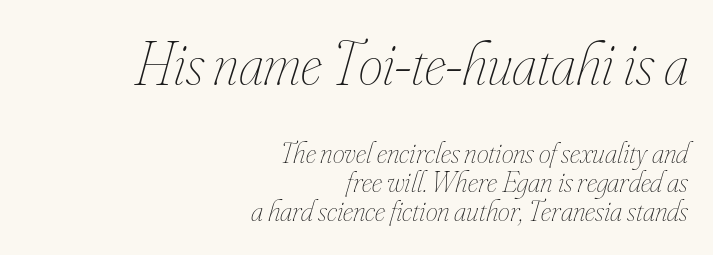
Compared with typical body copy, the letter spacing here is the same. Is the type slanted? Yes — the strokes lean at a clear angle. Visually, the top section dominates because its glyphs are scaled up. These lines are set flush right with a ragged left edge. Nobody drew a line under any word here.
